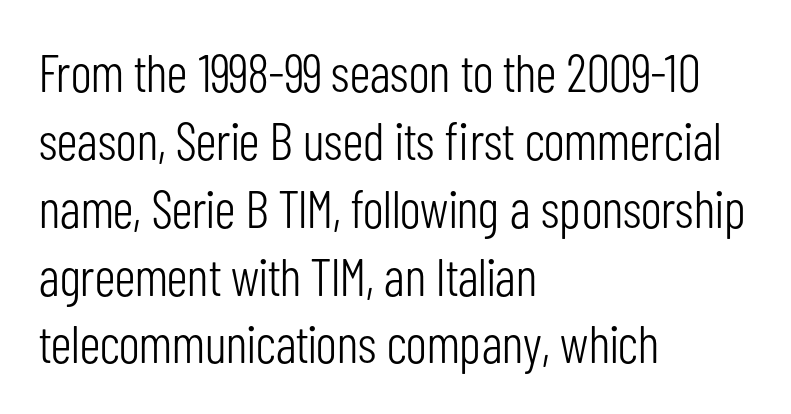
The rendering shows plain stroke endings on the letterforms — a sans-serif design. The zone under the glyphs is completely vacant. Think of a printed novel: that variable character pitch is what you see here. All the whitespace from short lines collects on the right. Standard letterfit; no display-style spreading of the glyphs. These lines sit exactly where default settings would place them.
